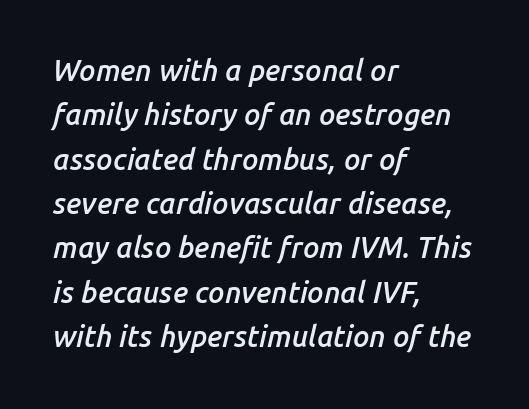
Varying glyph widths throughout — classic text-font behaviour. This rendering uses left alignment, leaving the right contour irregular. Does the leading feel generous? No, just average. Anything drawn beneath the words? Only blank space. In terms of letterspacing, this is plain default setting.
